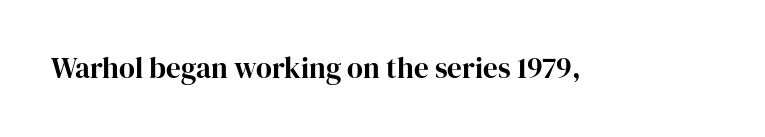
Looks like regular typesetting: each glyph gets only the width it needs. The area under the type is left untouched. The gaps between neighbouring characters are ordinary and unremarkable. Little horizontal feet cap the strokes, marking this as serif type.
